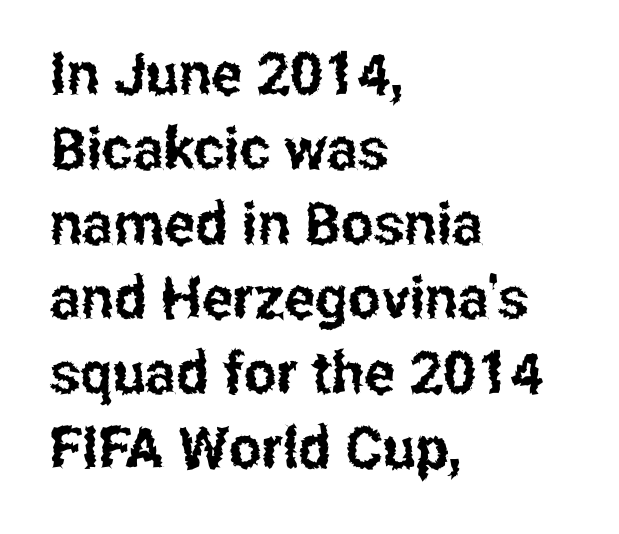
The image shows 58 px condensed sans-serif type, upright; set left-aligned, normal line spacing (1.29x), normal letter spacing, not underlined; low stroke contrast and a medium x-height.
